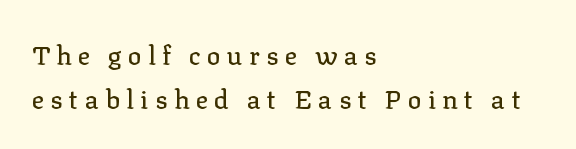
Q: Is the text italic (slanted)? A: No, it is upright.
Q: Is the text underlined? A: No.
Q: How is the paragraph aligned? A: Left-aligned.
Q: Is the spacing between letters normal or unusually wide? A: Unusually wide.
Q: Is the spacing between lines tight, normal or loose? A: Normal.
